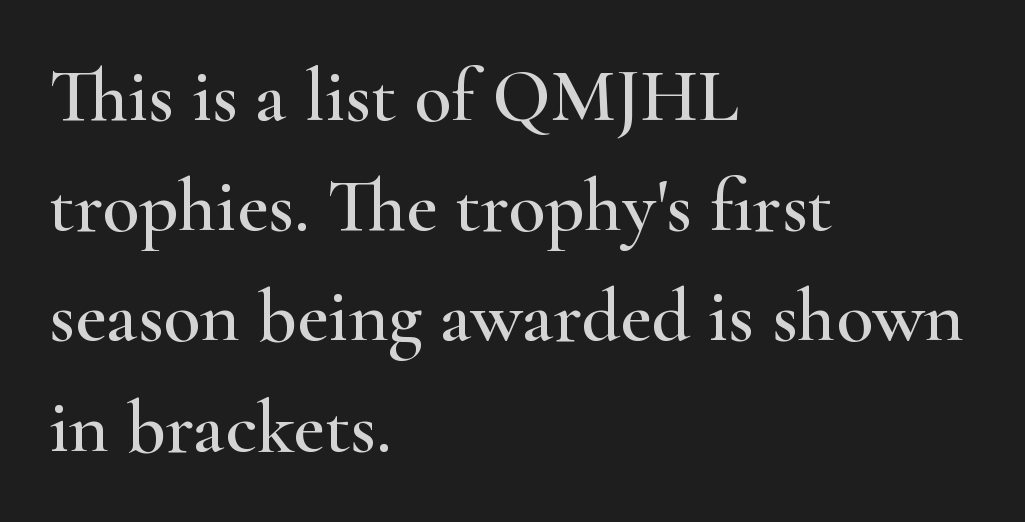
The image shows 76 px wide serif type, upright; set left-aligned, normal line spacing (1.45x), normal letter spacing, not underlined; high stroke contrast and a small x-height.
